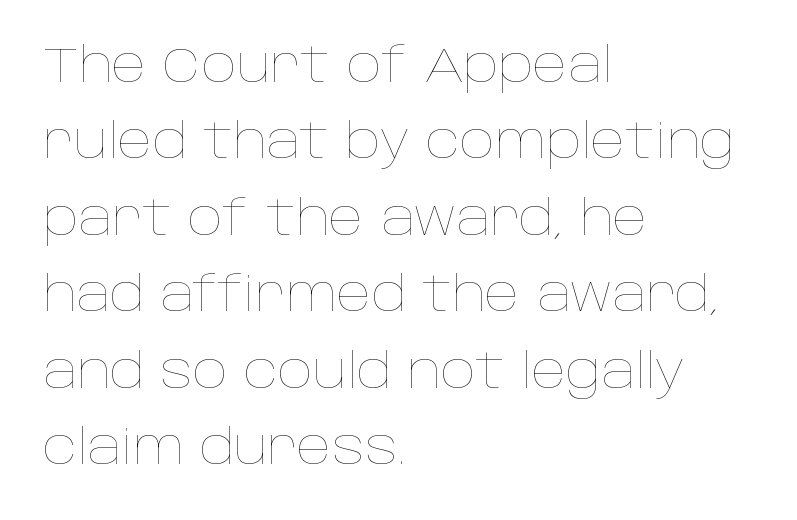
Q: Is the text bold? A: No.
Q: Is the text italic (slanted)? A: No, it is upright.
Q: Is the text underlined? A: No.
Q: How is the paragraph aligned? A: Left-aligned.
Q: Is the spacing between letters normal or unusually wide? A: Normal.
Q: Is the spacing between lines tight, normal or loose? A: Normal.
Q: Width (condensed, normal, or wide)? A: Normal.
Q: Stroke contrast? A: Low.
Q: x-height? A: Large.
Q: Monospaced? A: No.
